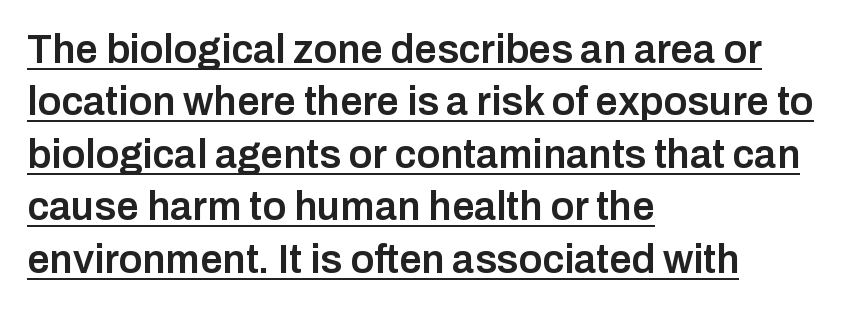
Q: Is the text bold? A: Semi-bold.
Q: Is the text italic (slanted)? A: No, it is upright.
Q: Is the typeface a serif or a sans-serif typeface? A: Sans-serif.
Q: Is the text underlined? A: Yes.
Q: How is the paragraph aligned? A: Left-aligned.
Q: Is the spacing between letters normal or unusually wide? A: Normal.
Q: Is the spacing between lines tight, normal or loose? A: Normal.
Q: Width (condensed, normal, or wide)? A: Normal.
Q: Stroke contrast? A: Low.
Q: x-height? A: Medium.
Q: Monospaced? A: No.
